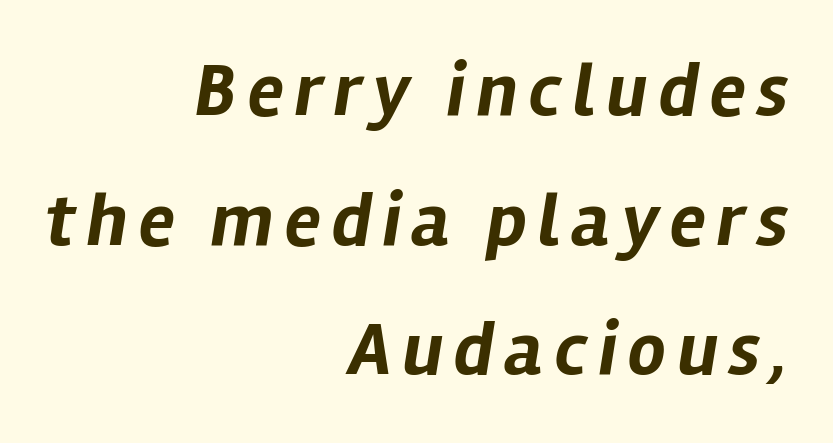
The axis of the letterforms is tilted away from vertical. Heft: maximum for text — a bold. Here the designer chose a conventional face with non-uniform glyph widths. The typesetter chose a ragged-left arrangement here. The space beneath each line is pristine and unruled.
